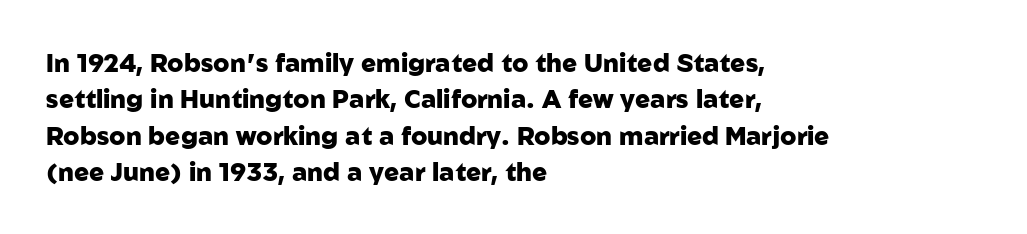
The image shows 25 px bold type, upright; set left-aligned, normal line spacing (1.46x), normal letter spacing, not underlined.
